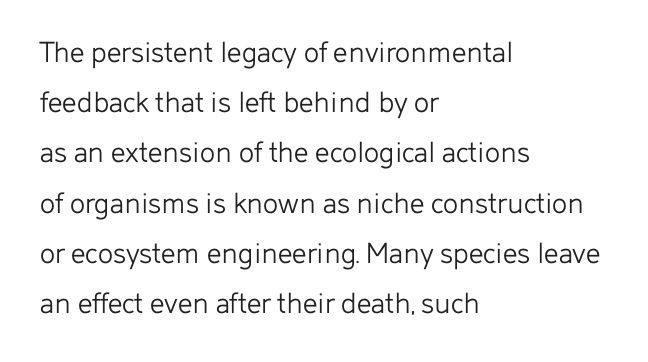
Q: Is the text bold? A: No.
Q: Is the text italic (slanted)? A: No, it is upright.
Q: Is the typeface a serif or a sans-serif typeface? A: Sans-serif.
Q: Is the text underlined? A: No.
Q: How is the paragraph aligned? A: Left-aligned.
Q: Is the spacing between letters normal or unusually wide? A: Normal.
Q: Is the spacing between lines tight, normal or loose? A: Normal.
Q: Width (condensed, normal, or wide)? A: Normal.
Q: Stroke contrast? A: Low.
Q: x-height? A: Medium.
Q: Monospaced? A: No.
